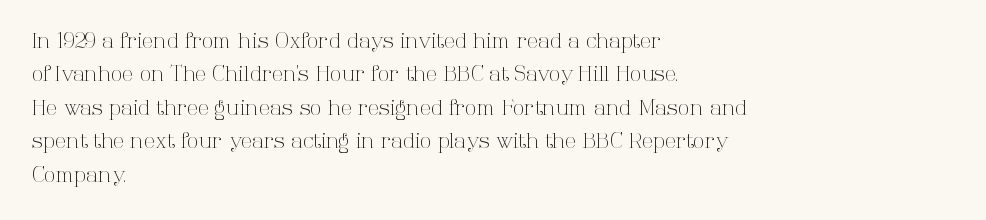
Q: Is the text bold? A: No.
Q: Is the text italic (slanted)? A: No, it is upright.
Q: Is the text underlined? A: No.
Q: How is the paragraph aligned? A: Left-aligned.
Q: Is the spacing between letters normal or unusually wide? A: Normal.
Q: Is the spacing between lines tight, normal or loose? A: Normal.
